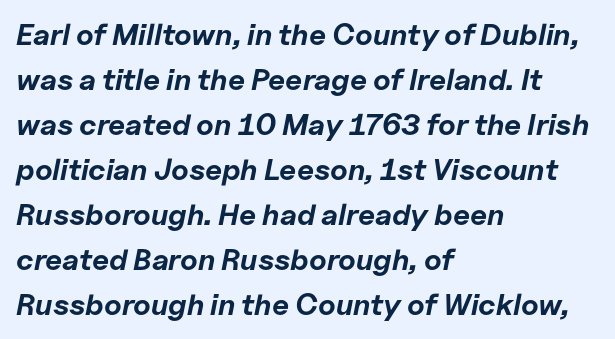
Q: Is the text bold? A: Yes.
Q: Is the text italic (slanted)? A: Yes, it leans right by about 11 degrees.
Q: Is the text underlined? A: No.
Q: How is the paragraph aligned? A: Left-aligned.
Q: Is the spacing between letters normal or unusually wide? A: Normal.
Q: Is the spacing between lines tight, normal or loose? A: Normal.
Q: Width (condensed, normal, or wide)? A: Normal.
Q: Stroke contrast? A: Low.
Q: x-height? A: Medium.
Q: Monospaced? A: No.
